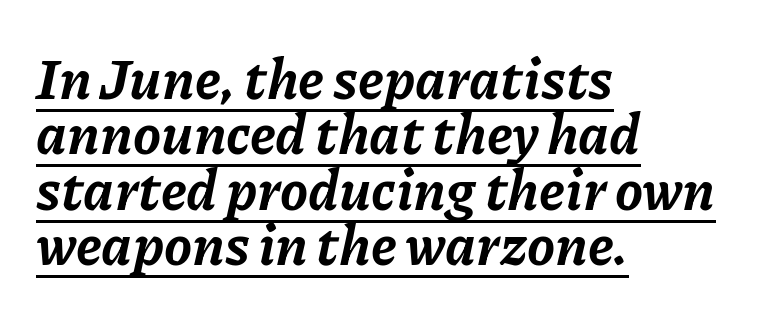
Q: Is the text bold? A: Yes.
Q: Is the text italic (slanted)? A: Yes, it leans right by about 11 degrees.
Q: Is the text underlined? A: Yes.
Q: How is the paragraph aligned? A: Left-aligned.
Q: Is the spacing between letters normal or unusually wide? A: Normal.
Q: Is the spacing between lines tight, normal or loose? A: Tight.
Q: Width (condensed, normal, or wide)? A: Normal.
Q: Stroke contrast? A: Low.
Q: x-height? A: Medium.
Q: Monospaced? A: No.
